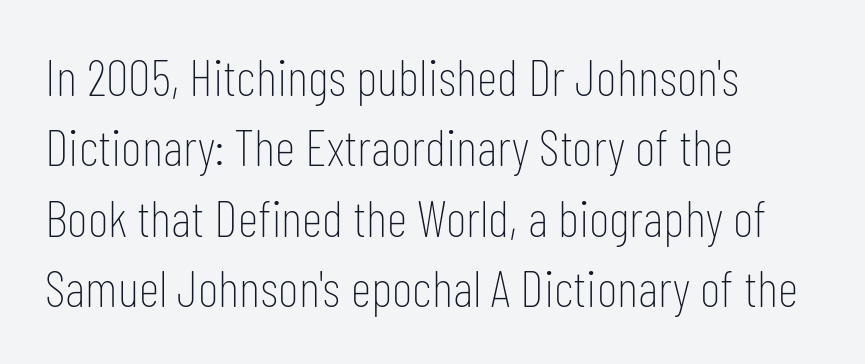
The image shows 51 px thin, condensed sans-serif type, upright; set left-aligned, normal line spacing (1.38x), normal letter spacing, not underlined; low stroke contrast and a medium x-height.
